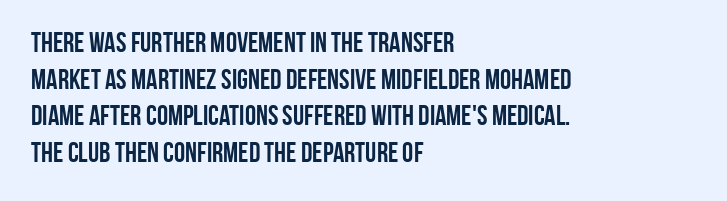
{"serif": "no", "italic": "no", "bold": "yes", "weight": "semibold", "width": "condensed", "stroke_contrast": "low", "x_height": "large", "monospaced": "no", "underline": "no", "align": "left", "line_spacing": "normal", "line_spacing_ratio": 1.31, "letter_spacing": "normal", "letter_spacing_em": 0.0, "glyph_px": 28}
